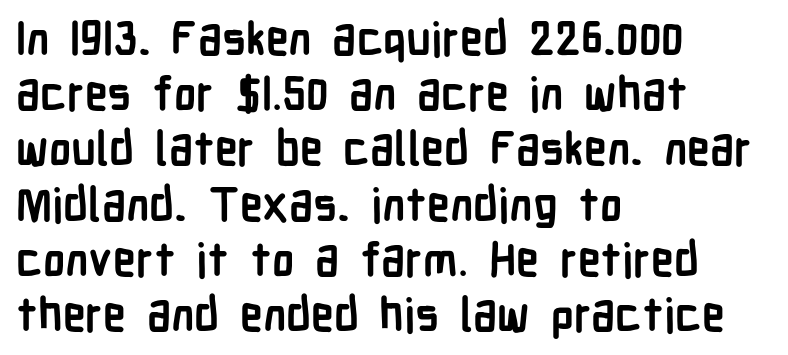
{"serif": "no", "italic": "no", "bold": "yes", "weight": "semibold", "width": "condensed", "stroke_contrast": "low", "x_height": "medium", "monospaced": "no", "underline": "no", "align": "left", "line_spacing_ratio": 1.2, "letter_spacing": "normal", "letter_spacing_em": 0.0, "glyph_px": 46}
